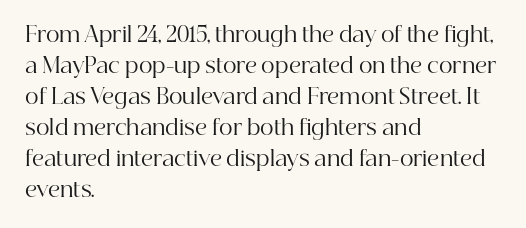
{"italic": "no", "bold": "no", "underline": "no", "align": "left", "line_spacing": "normal", "line_spacing_ratio": 1.48, "letter_spacing": "normal", "letter_spacing_em": 0.0, "glyph_px": 21}
